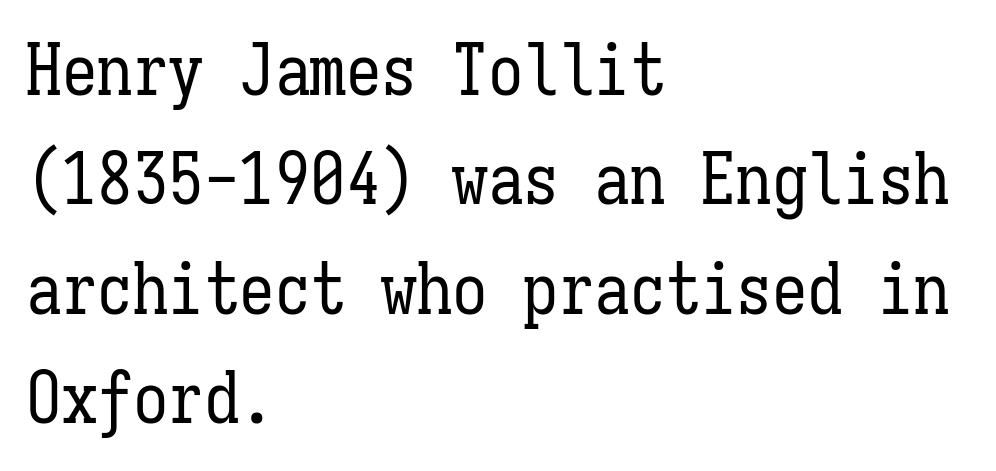
All the whitespace from short lines collects on the right. You could count columns in this text — the font is strictly monospaced. The type is set solid horizontally, with unmodified tracking. If you drew a line through each stem, it would be perfectly vertical. The lines sit at an ordinary, default distance from one another.
